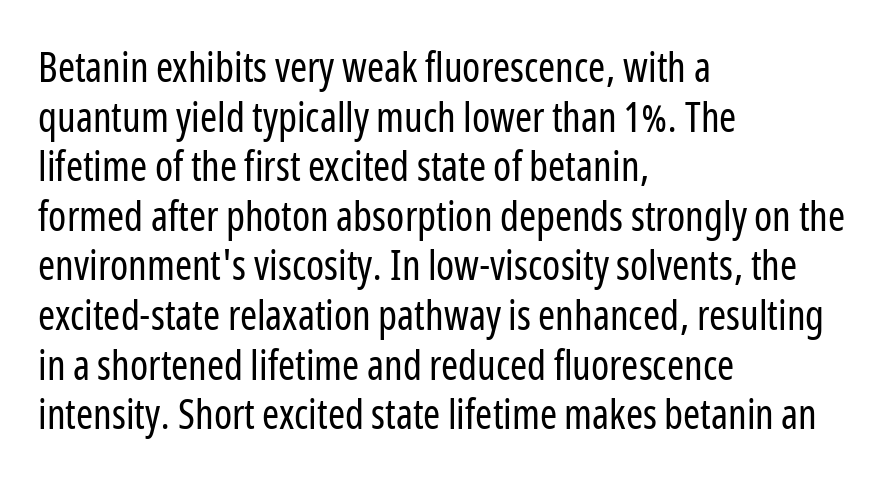
Q: Is the text bold? A: No.
Q: Is the text italic (slanted)? A: No, it is upright.
Q: Is the typeface a serif or a sans-serif typeface? A: Sans-serif.
Q: Is the text underlined? A: No.
Q: How is the paragraph aligned? A: Left-aligned.
Q: Is the spacing between letters normal or unusually wide? A: Normal.
Q: Width (condensed, normal, or wide)? A: Condensed.
Q: Stroke contrast? A: Low.
Q: x-height? A: Medium.
Q: Monospaced? A: No.
